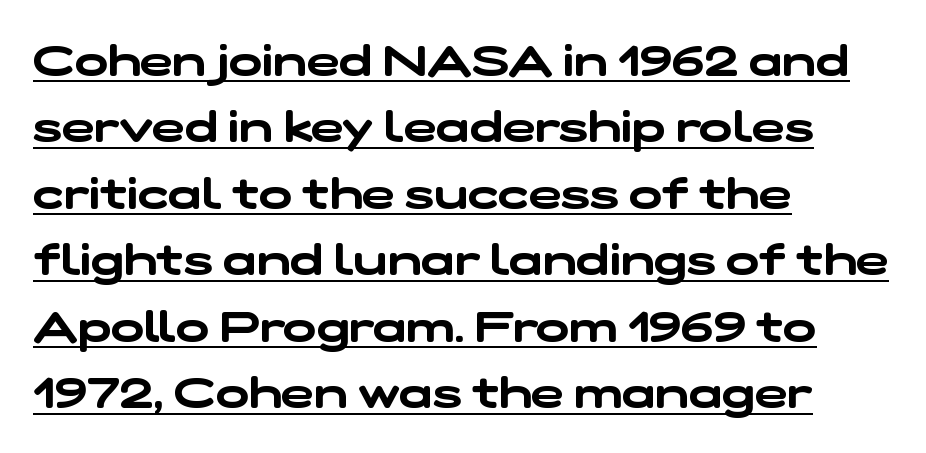
{"serif": "no", "width": "wide", "stroke_contrast": "low", "x_height": "medium", "monospaced": "no", "underline": "yes", "align": "left", "line_spacing": "normal", "line_spacing_ratio": 1.51, "letter_spacing": "normal", "letter_spacing_em": 0.0, "glyph_px": 44}
